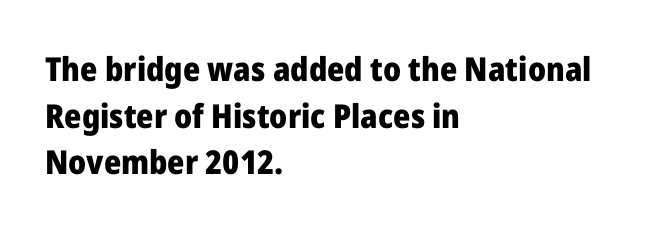
{"serif": "no", "italic": "no", "bold": "yes", "weight": "heavy", "width": "normal", "stroke_contrast": "low", "x_height": "medium", "monospaced": "no", "underline": "no", "align": "left", "line_spacing": "normal", "line_spacing_ratio": 1.41, "letter_spacing": "normal", "letter_spacing_em": 0.0, "glyph_px": 33}
